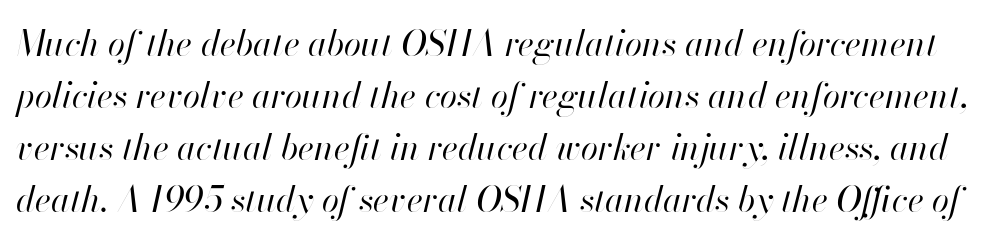
Q: Is the text bold? A: No.
Q: Is the text italic (slanted)? A: Yes, it leans right by about 13 degrees.
Q: Is the text underlined? A: No.
Q: Is the spacing between letters normal or unusually wide? A: Normal.
Q: Is the spacing between lines tight, normal or loose? A: Normal.
Q: Width (condensed, normal, or wide)? A: Normal.
Q: Stroke contrast? A: High.
Q: x-height? A: Small.
Q: Monospaced? A: No.
